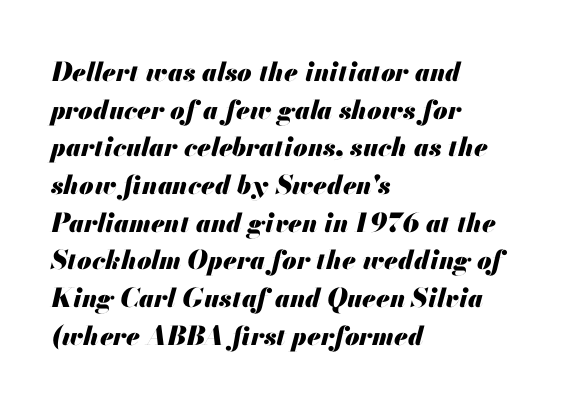
The image shows 26 px bold type, italic (leaning right); set left-aligned, normal line spacing (1.45x), normal letter spacing, not underlined.
